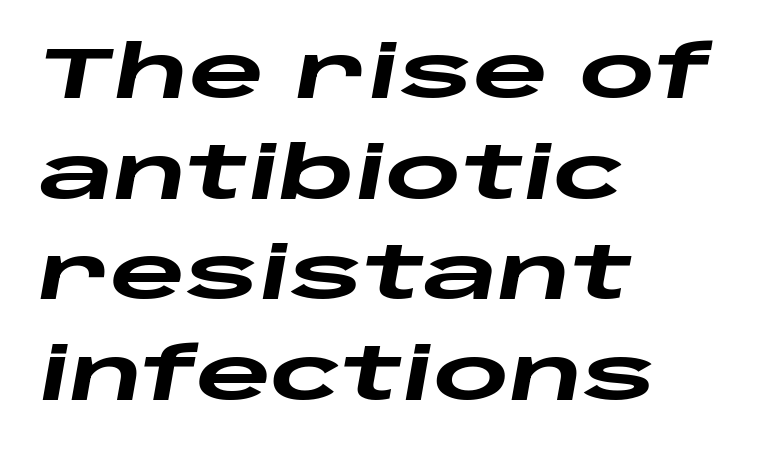
{"italic": "yes", "lean": "right", "slant_degrees": 10, "bold": "yes", "weight": "heavy", "width": "wide", "stroke_contrast": "low", "x_height": "large", "monospaced": "no", "underline": "no", "align": "left", "line_spacing": "normal", "line_spacing_ratio": 1.38, "letter_spacing": "normal", "letter_spacing_em": 0.0, "glyph_px": 73}
